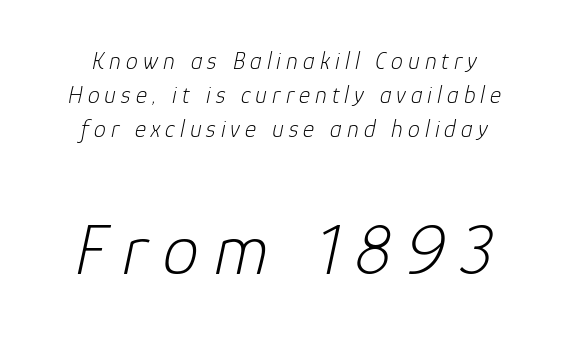
The image shows 73 px light type, italic (leaning right); set normal line spacing (1.42x), unusually wide letter spacing (+0.21 em), not underlined; the second (bottom) block is 3.04x larger; low stroke contrast and a medium x-height.
